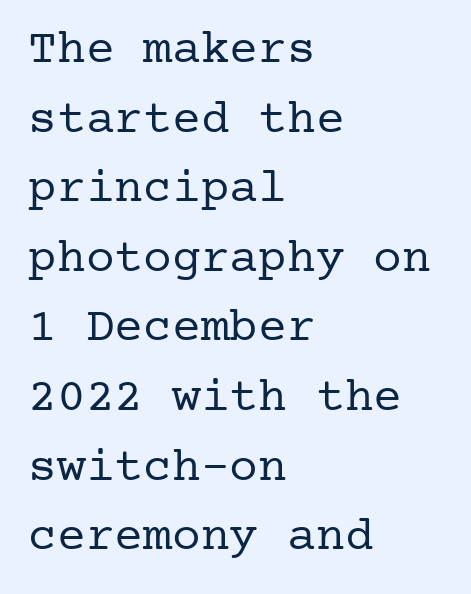
Weight class: somewhere from thin through regular. You can tell it's not italic because the verticals are truly vertical. The gaps between neighbouring characters are ordinary and unremarkable. Underlining? Definitely not there. Check where the strokes stop: tiny serifs finish them off. Regarding leading, the lines here are spaced in the standard way.
